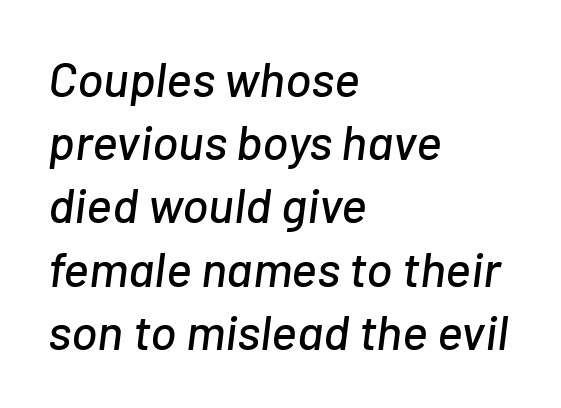
Q: Is the text italic (slanted)? A: Yes, it leans right by about 7 degrees.
Q: Is the text underlined? A: No.
Q: How is the paragraph aligned? A: Left-aligned.
Q: Is the spacing between letters normal or unusually wide? A: Normal.
Q: Is the spacing between lines tight, normal or loose? A: Normal.
Q: Width (condensed, normal, or wide)? A: Normal.
Q: Stroke contrast? A: Low.
Q: x-height? A: Medium.
Q: Monospaced? A: No.
